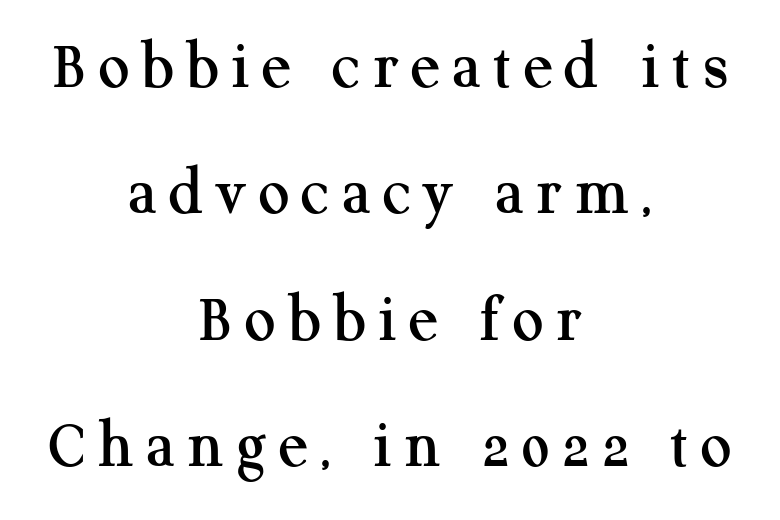
The image shows 69 px serif type, upright; set centered, line spacing 1.83x, not underlined; medium stroke contrast and a medium x-height.
